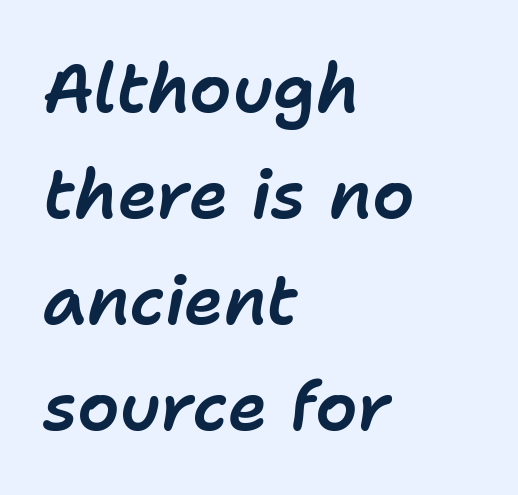
Q: Is the text italic (slanted)? A: Yes, it leans right by about 11 degrees.
Q: Is the text underlined? A: No.
Q: How is the paragraph aligned? A: Left-aligned.
Q: Is the spacing between letters normal or unusually wide? A: Normal.
Q: Is the spacing between lines tight, normal or loose? A: Normal.
Q: Width (condensed, normal, or wide)? A: Normal.
Q: Stroke contrast? A: Low.
Q: x-height? A: Medium.
Q: Monospaced? A: No.
